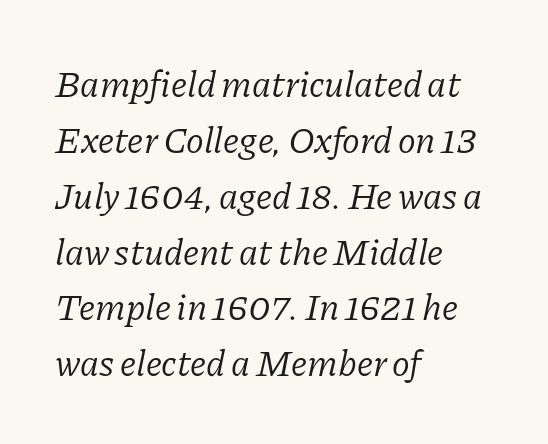
The image shows 37 px light serif type, italic (leaning right); set left-aligned, normal line spacing (1.51x), normal letter spacing, not underlined; low stroke contrast and a medium x-height.
